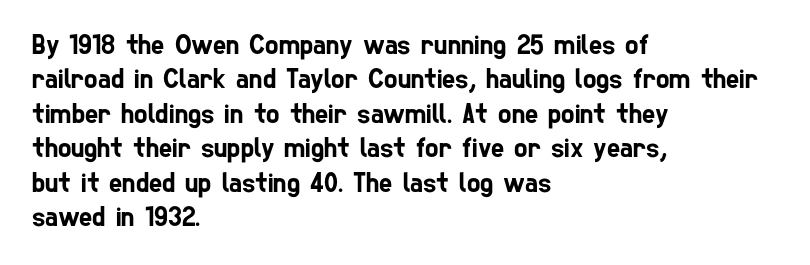
Examine the stroke ends and you'll find no serifs. These lines keep a tight, regular rhythm from letter to letter. Is the block centered? No — it sits flush against the left margin. The gap between lines stays unmarked.
